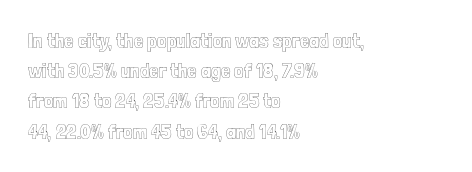
{"italic": "no", "underline": "no", "align": "left", "line_spacing": "normal", "line_spacing_ratio": 1.44, "letter_spacing": "normal", "letter_spacing_em": 0.0, "glyph_px": 21}
